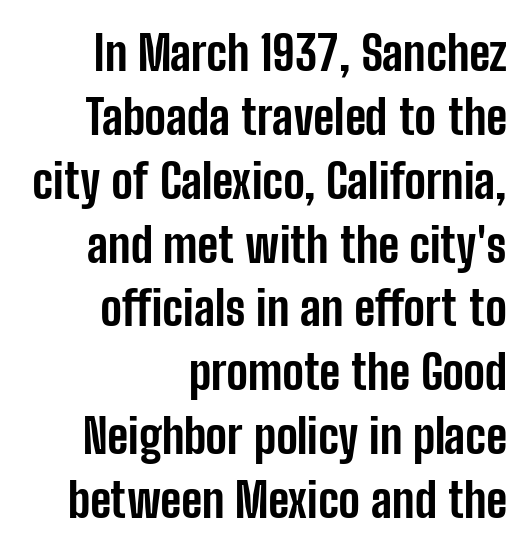
Q: Is the text bold? A: Yes.
Q: Is the text italic (slanted)? A: No, it is upright.
Q: Is the typeface a serif or a sans-serif typeface? A: Sans-serif.
Q: Is the text underlined? A: No.
Q: How is the paragraph aligned? A: Right-aligned.
Q: Is the spacing between letters normal or unusually wide? A: Normal.
Q: Is the spacing between lines tight, normal or loose? A: Normal.
Q: Width (condensed, normal, or wide)? A: Condensed.
Q: Stroke contrast? A: Low.
Q: x-height? A: Medium.
Q: Monospaced? A: No.
